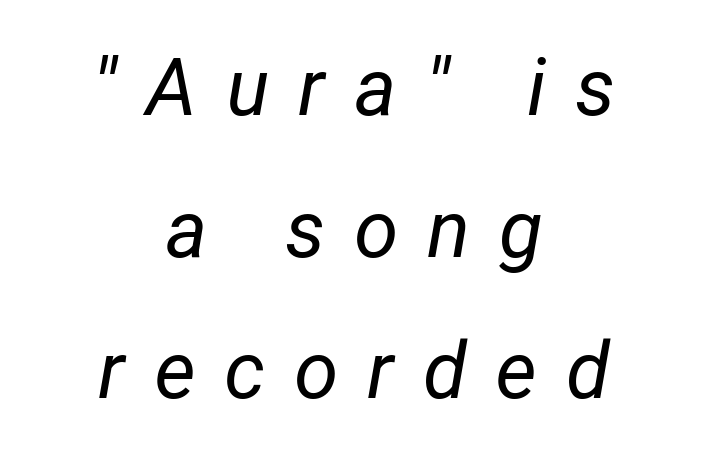
Q: Is the text bold? A: No.
Q: Is the text italic (slanted)? A: Yes, it leans right by about 12 degrees.
Q: Is the text underlined? A: No.
Q: How is the paragraph aligned? A: Centered.
Q: Is the spacing between letters normal or unusually wide? A: Unusually wide.
Q: Width (condensed, normal, or wide)? A: Normal.
Q: Stroke contrast? A: Low.
Q: x-height? A: Medium.
Q: Monospaced? A: No.
